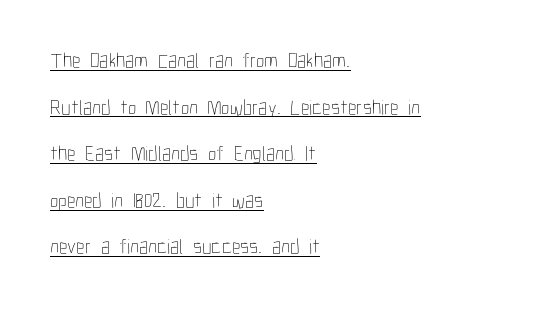
Q: Is the text bold? A: No.
Q: Is the text italic (slanted)? A: No, it is upright.
Q: Is the text underlined? A: Yes.
Q: How is the paragraph aligned? A: Left-aligned.
Q: Is the spacing between letters normal or unusually wide? A: Normal.
Q: Is the spacing between lines tight, normal or loose? A: Loose.
